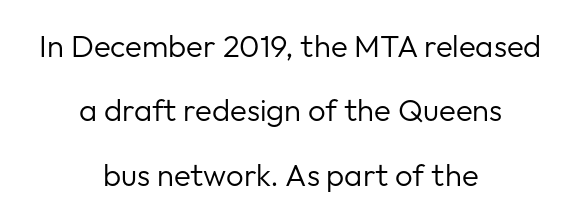
The gaps between neighbouring characters are ordinary and unremarkable. Honestly, the rows look like they've been pulled way apart. Do the letters lean? They stand straight. A typesetter would label this face a sans. No extra ink here — the face is not bold.
